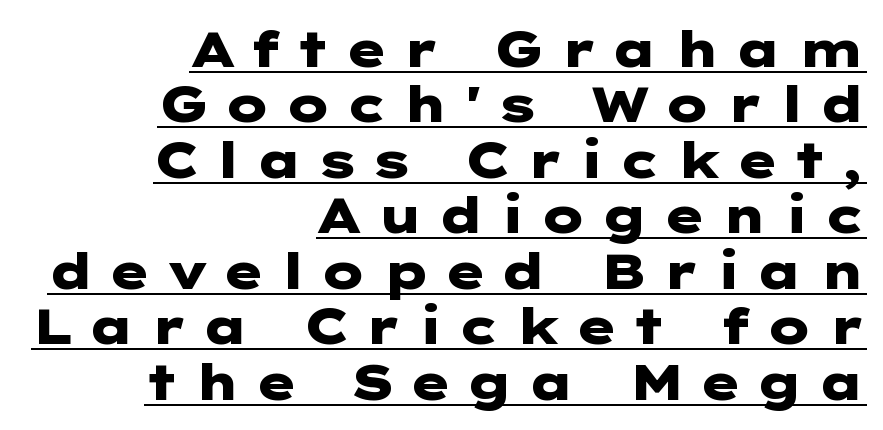
{"serif": "no", "italic": "no", "bold": "yes", "weight": "heavy", "width": "wide", "stroke_contrast": "low", "x_height": "medium", "underline": "yes", "align": "right", "line_spacing": "tight", "line_spacing_ratio": 1.11, "letter_spacing": "wide", "letter_spacing_em": 0.27, "glyph_px": 50}
